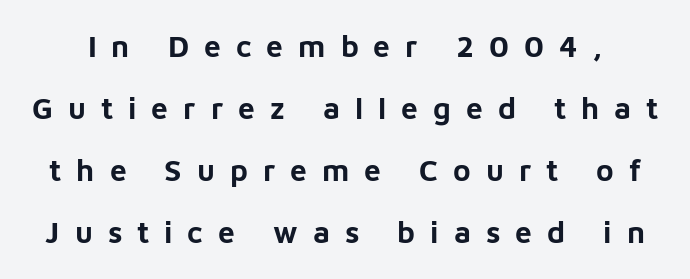
{"serif": "no", "italic": "no", "bold": "yes", "weight": "bold", "width": "normal", "stroke_contrast": "low", "x_height": "medium", "monospaced": "no", "underline": "no", "line_spacing": "loose", "line_spacing_ratio": 2.07, "letter_spacing": "wide", "letter_spacing_em": 0.5, "glyph_px": 30}
